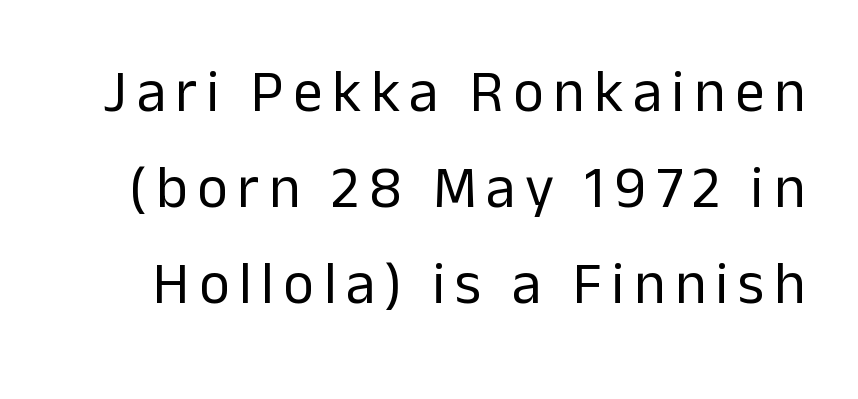
The image shows 59 px regular-weight sans-serif type, upright; set normal line spacing (1.63x), not underlined; low stroke contrast and a medium x-height.
